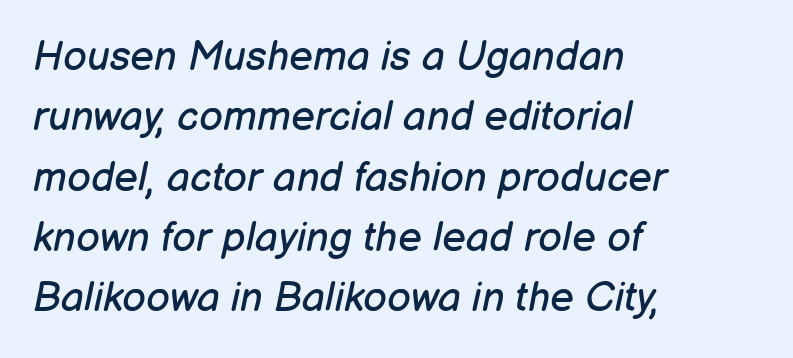
Q: Is the text bold? A: No.
Q: Is the text italic (slanted)? A: Yes, it leans right by about 12 degrees.
Q: Is the text underlined? A: No.
Q: How is the paragraph aligned? A: Left-aligned.
Q: Is the spacing between letters normal or unusually wide? A: Normal.
Q: Is the spacing between lines tight, normal or loose? A: Normal.
Q: Width (condensed, normal, or wide)? A: Normal.
Q: Stroke contrast? A: Low.
Q: x-height? A: Medium.
Q: Monospaced? A: No.
